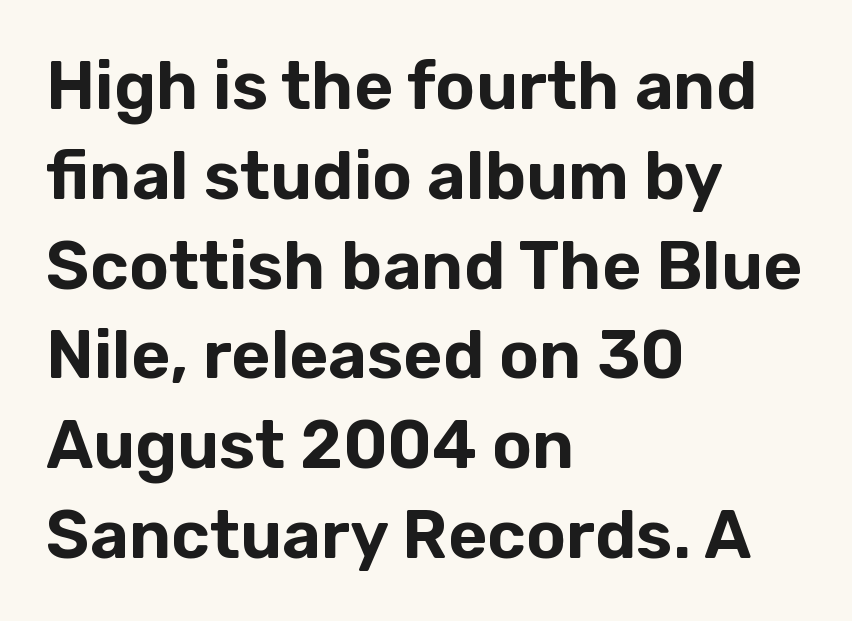
{"serif": "no", "italic": "no", "width": "normal", "stroke_contrast": "low", "x_height": "medium", "monospaced": "no", "underline": "no", "align": "left", "line_spacing": "normal", "line_spacing_ratio": 1.34, "letter_spacing": "normal", "letter_spacing_em": 0.0, "glyph_px": 67}
